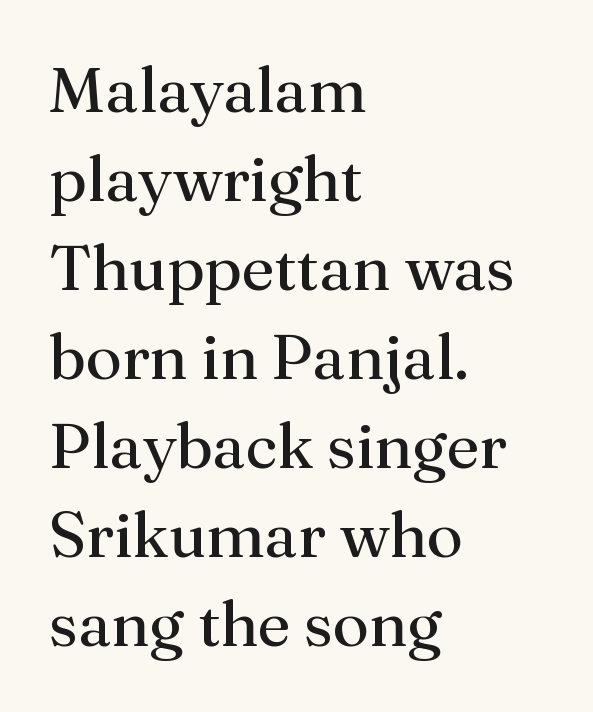
Character widths vary here, with narrow letters taking less room than wide ones. Descenders are the only things crossing below the line. Casual observation: everything's shoved over to the left. The face used here is rendered with its standard letterfit. The rendering shows small feet on the letterforms — a serif design.
